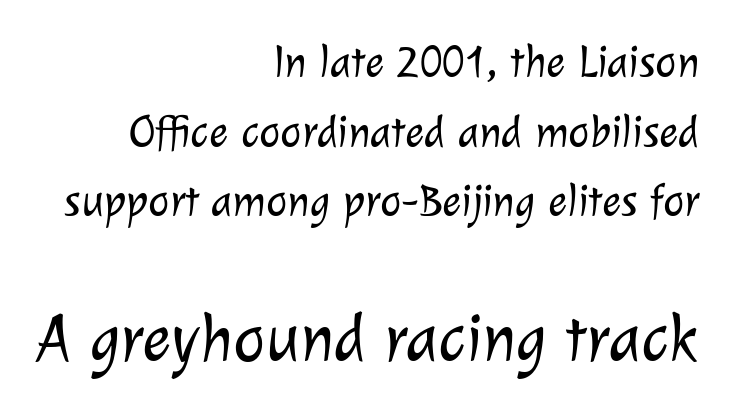
The image shows 68 px light sans-serif type; set right-aligned, normal line spacing (1.55x), normal letter spacing, not underlined; the second (bottom) block is 1.51x larger; low stroke contrast and a medium x-height.
